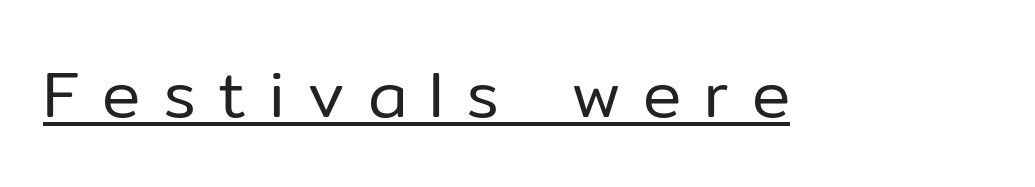
{"serif": "no", "italic": "no", "bold": "no", "weight": "regular", "width": "normal", "stroke_contrast": "low", "x_height": "medium", "monospaced": "no", "underline": "yes", "letter_spacing": "wide", "letter_spacing_em": 0.35, "glyph_px": 64}
